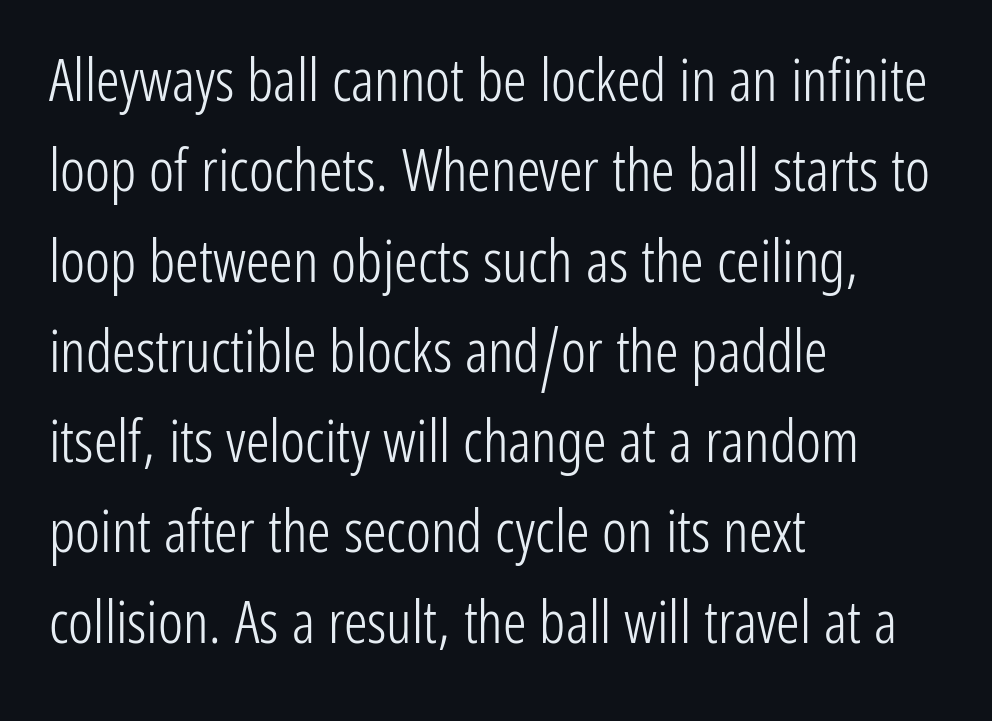
Spacing between characters is what you'd get straight out of the box. Bare-footed words on every line. Line spacing here is normal. Heft: none added — not bold. The passage is arranged the way most books set body copy — flush left.
